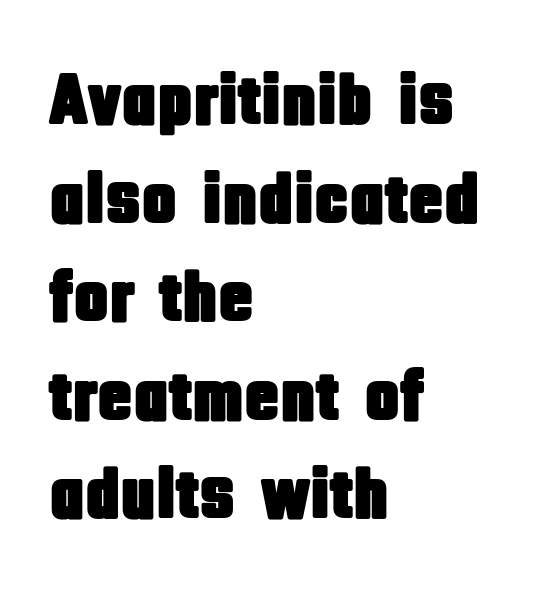
Q: Is the text italic (slanted)? A: No, it is upright.
Q: Is the typeface a serif or a sans-serif typeface? A: Sans-serif.
Q: Is the text underlined? A: No.
Q: How is the paragraph aligned? A: Left-aligned.
Q: Is the spacing between letters normal or unusually wide? A: Normal.
Q: Is the spacing between lines tight, normal or loose? A: Normal.
Q: Width (condensed, normal, or wide)? A: Condensed.
Q: Stroke contrast? A: Low.
Q: x-height? A: Large.
Q: Monospaced? A: No.
